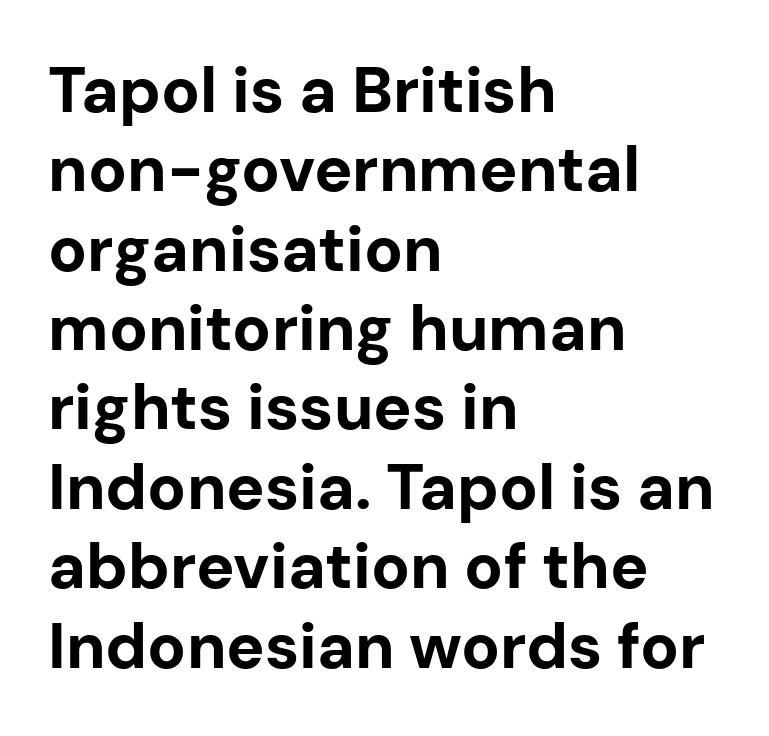
On the weight axis this lands at bold, roughly 700. The compositor pushed each line to the left boundary. The area under the type is left untouched. There is no visible air inserted between adjacent glyphs.
